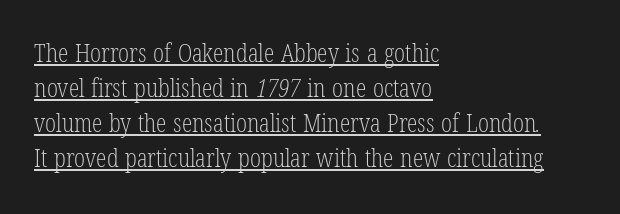
Short and long lines alike share a common starting point at left. This is not heavy type; no bold has been used. The passage shown stacks its lines at a standard gap. Between one letter and the next there's only the usual sliver of space. A continuous stroke trails under the words, as in a hyperlink.
